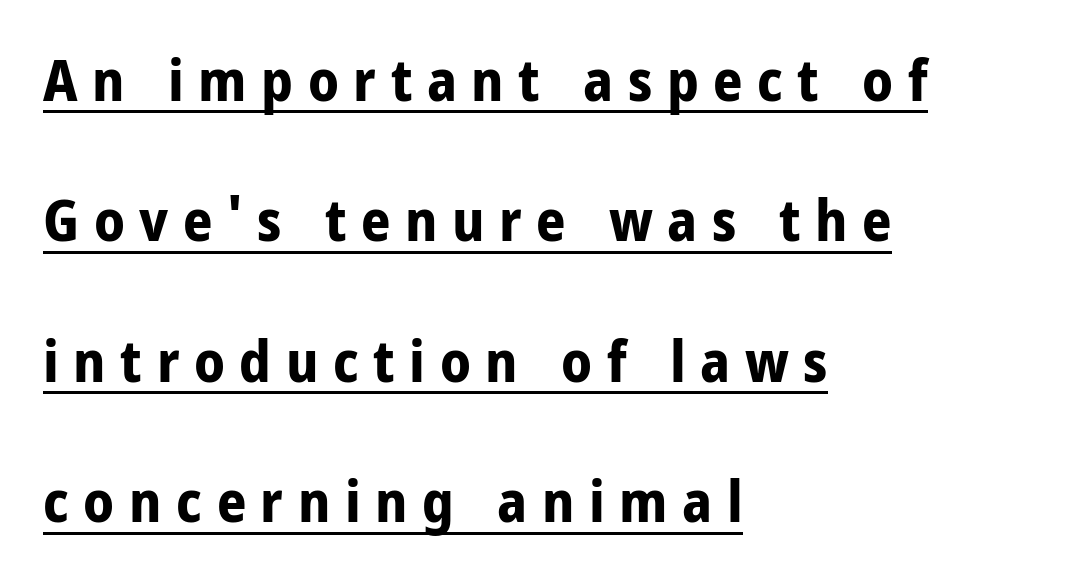
Q: Is the text bold? A: Yes.
Q: Is the text italic (slanted)? A: No, it is upright.
Q: Is the typeface a serif or a sans-serif typeface? A: Sans-serif.
Q: Is the text underlined? A: Yes.
Q: How is the paragraph aligned? A: Left-aligned.
Q: Is the spacing between letters normal or unusually wide? A: Unusually wide.
Q: Is the spacing between lines tight, normal or loose? A: Loose.
Q: Width (condensed, normal, or wide)? A: Condensed.
Q: Stroke contrast? A: Low.
Q: x-height? A: Large.
Q: Monospaced? A: No.
